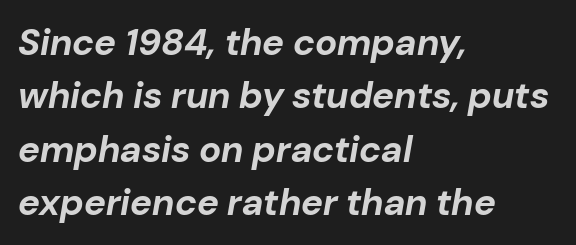
Q: Is the text bold? A: Yes.
Q: Is the text italic (slanted)? A: Yes, it leans right by about 10 degrees.
Q: Is the text underlined? A: No.
Q: How is the paragraph aligned? A: Left-aligned.
Q: Is the spacing between letters normal or unusually wide? A: Normal.
Q: Is the spacing between lines tight, normal or loose? A: Normal.
Q: Width (condensed, normal, or wide)? A: Normal.
Q: Stroke contrast? A: Low.
Q: x-height? A: Medium.
Q: Monospaced? A: No.
